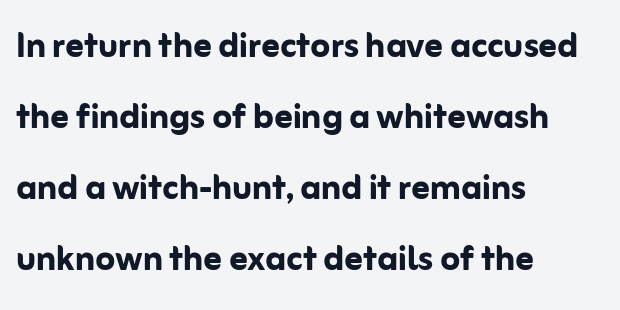
What stands out about the letter spacing? Nothing — it is the standard amount. Does the weight exceed regular? Yes, all the way to bold. Descenders hang freely into open space. This is roman type, the default non-slanted kind. This sample keeps an unexceptional amount of space between lines.
